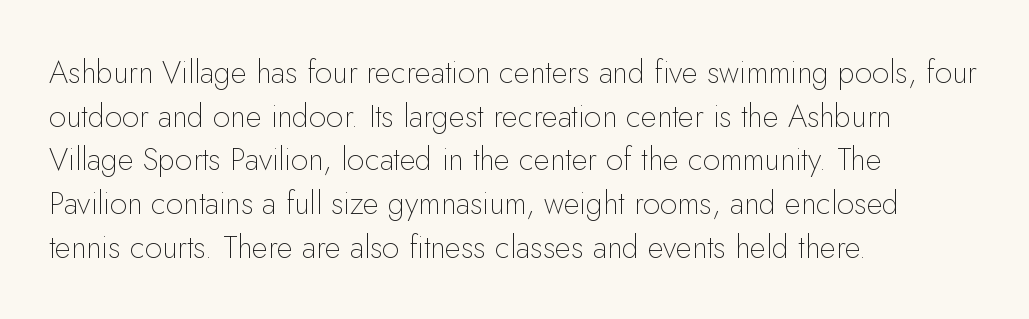
Posture: vertical. Compared with typical body copy, the letter spacing here is the same. Leftover space on each line is placed entirely after the last word. Successive baselines arrive at the customary interval. Compared with a typical body face, this is equally light or lighter still. The rendering uses natural spacing where letterforms have individual widths.
